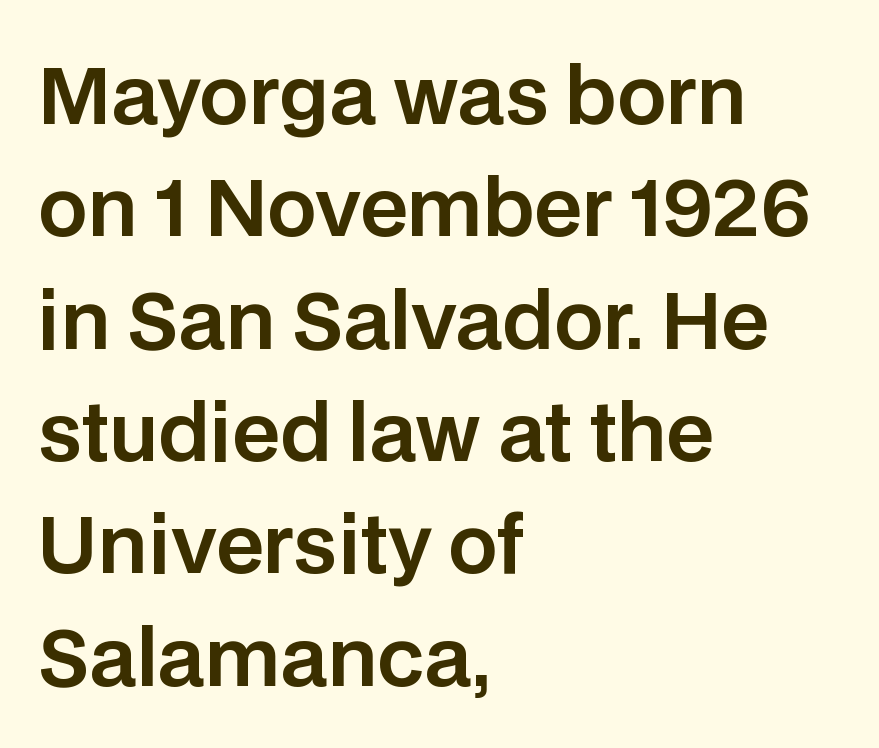
The image shows 78 px sans-serif type, upright; set left-aligned, normal line spacing (1.44x), normal letter spacing, not underlined; low stroke contrast and a large x-height.
